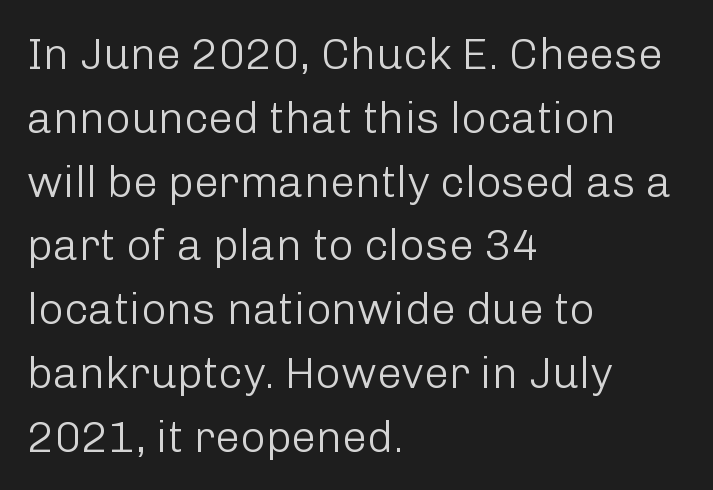
{"serif": "no", "italic": "no", "bold": "no", "weight": "light", "width": "normal", "stroke_contrast": "low", "x_height": "medium", "monospaced": "no", "underline": "no", "align": "left", "line_spacing": "normal", "line_spacing_ratio": 1.45, "letter_spacing": "normal", "letter_spacing_em": 0.0, "glyph_px": 44}
